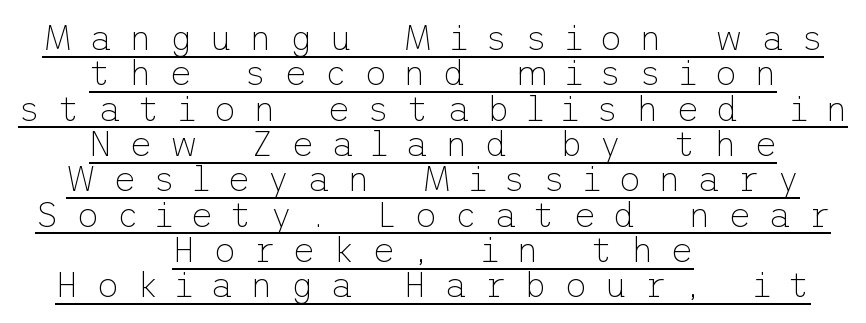
Leading is clearly below the norm, producing a dense column. Inter-character spacing is expanded well beyond the font's built-in metrics. The typesetter has applied underlining to the passage shown. Classification — sans serif.
